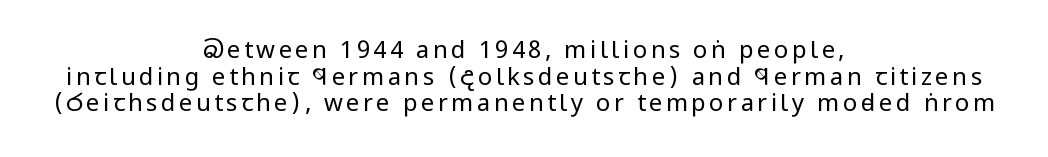
{"italic": "no", "bold": "no", "underline": "no", "align": "center", "line_spacing": "tight", "line_spacing_ratio": 1.11, "glyph_px": 24}
